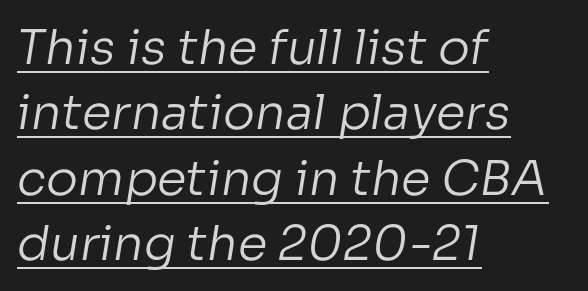
The image shows 48 px regular-weight sans-serif type; set left-aligned, normal line spacing (1.36x), normal letter spacing, underlined; low stroke contrast and a medium x-height.
